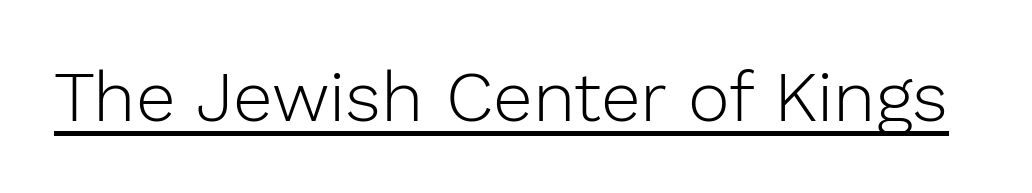
This reads as an unemphasized weight, regular at the heaviest. Underline: present. No feet cap the strokes, marking this as sans-serif type. Default kerning and tracking; the words read as compact shapes. You could not count columns in this text — the font is proportionally spaced.
